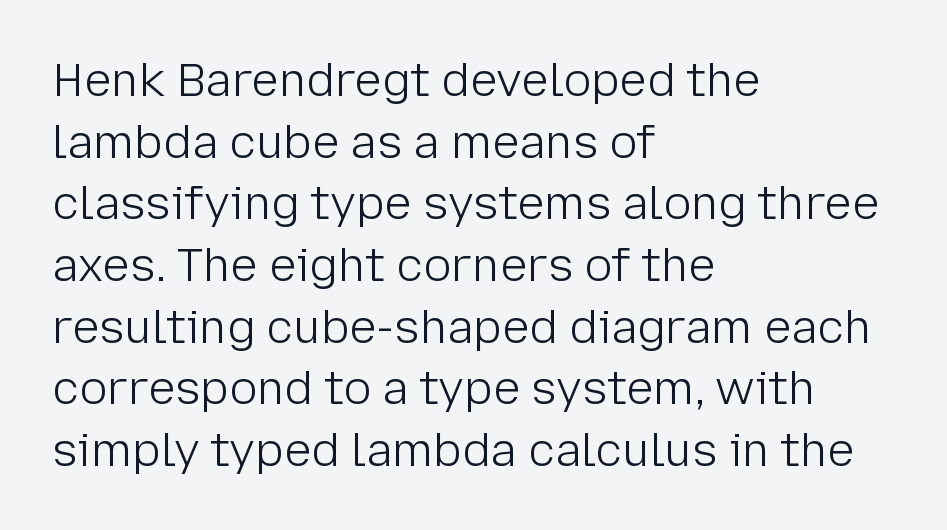
{"serif": "no", "italic": "no", "bold": "no", "weight": "light", "width": "normal", "stroke_contrast": "low", "x_height": "medium", "monospaced": "no", "underline": "no", "align": "left", "line_spacing": "normal", "line_spacing_ratio": 1.34, "letter_spacing": "normal", "letter_spacing_em": 0.0, "glyph_px": 46}
